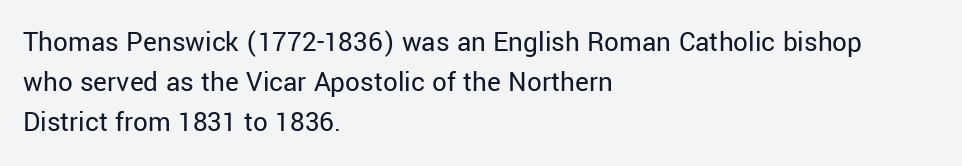
The glyphs in this specimen are sans serif. Here the designer chose a conventional face with non-uniform glyph widths. Stroke mass is kept to a normal reading level or below. The passage shown has conventional tracking throughout. Decoration check: the copy has no underline.
